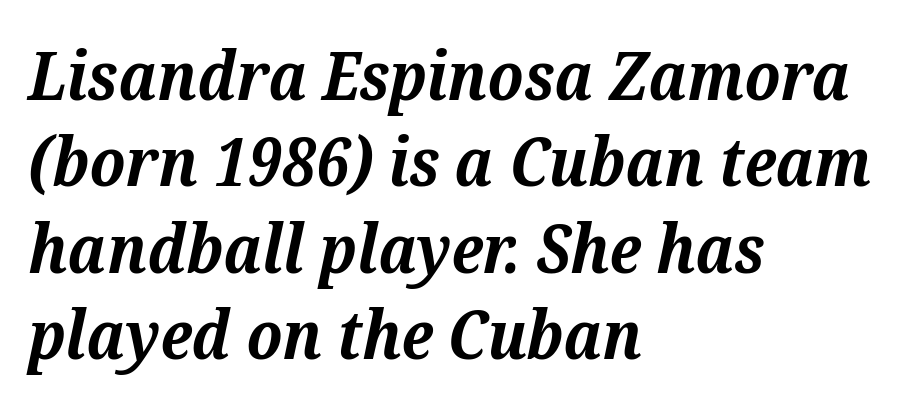
The image shows 67 px bold serif type, italic (leaning right); set left-aligned, normal line spacing (1.29x), normal letter spacing, not underlined; medium stroke contrast and a medium x-height.
